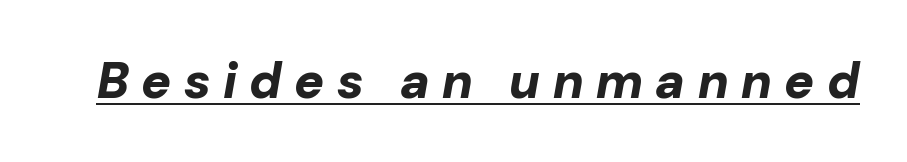
The image shows 50 px bold type, italic (leaning right); set unusually wide letter spacing (+0.25 em), underlined; low stroke contrast and a medium x-height.
